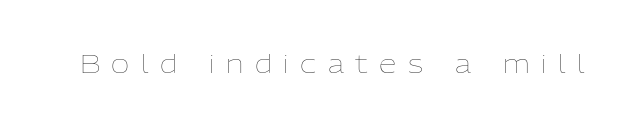
Q: Is the text bold? A: No.
Q: Is the text italic (slanted)? A: No, it is upright.
Q: Is the text underlined? A: No.
Q: Is the spacing between letters normal or unusually wide? A: Unusually wide.
